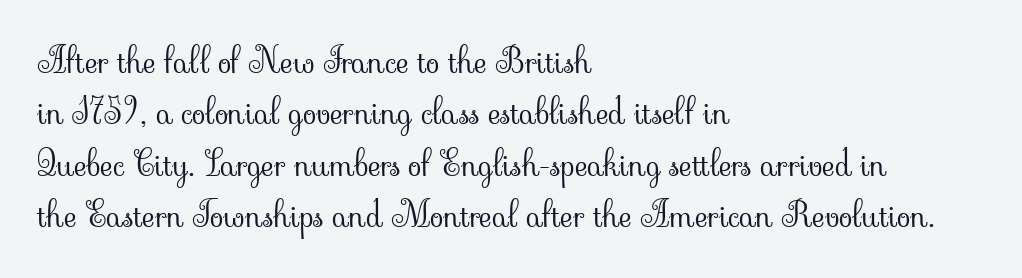
{"serif": "yes", "italic": "no", "bold": "no", "weight": "light", "width": "normal", "stroke_contrast": "low", "x_height": "small", "monospaced": "no", "underline": "no", "align": "left", "line_spacing": "normal", "line_spacing_ratio": 1.47, "letter_spacing": "normal", "letter_spacing_em": 0.0, "glyph_px": 35}
